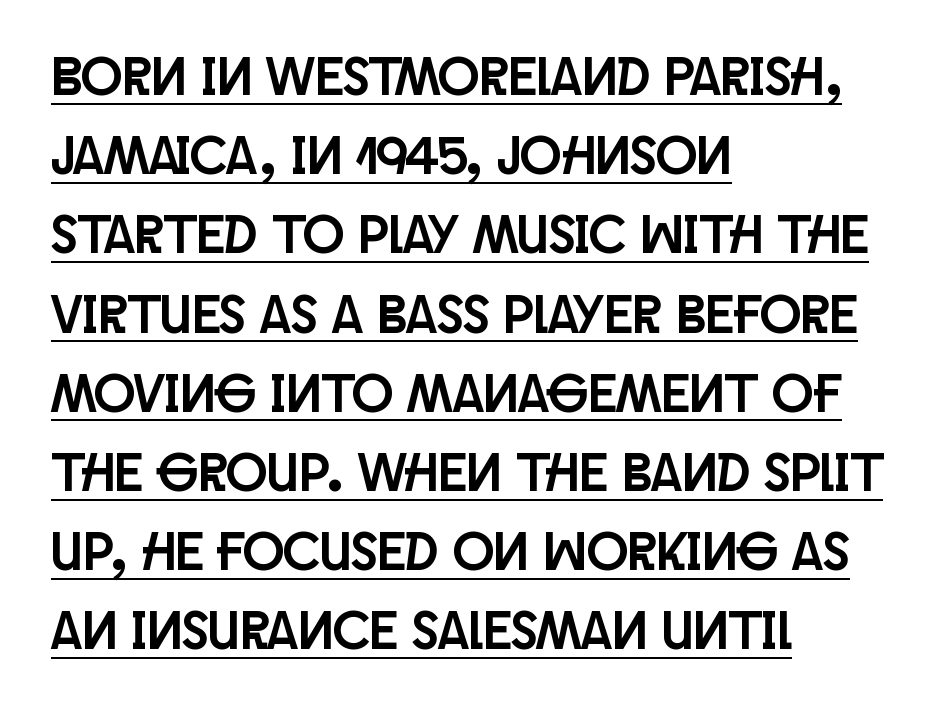
Q: Is the text italic (slanted)? A: No, it is upright.
Q: Is the typeface a serif or a sans-serif typeface? A: Sans-serif.
Q: Is the text underlined? A: Yes.
Q: How is the paragraph aligned? A: Left-aligned.
Q: Is the spacing between letters normal or unusually wide? A: Normal.
Q: Is the spacing between lines tight, normal or loose? A: Normal.
Q: Width (condensed, normal, or wide)? A: Condensed.
Q: Stroke contrast? A: Low.
Q: x-height? A: Large.
Q: Monospaced? A: No.
